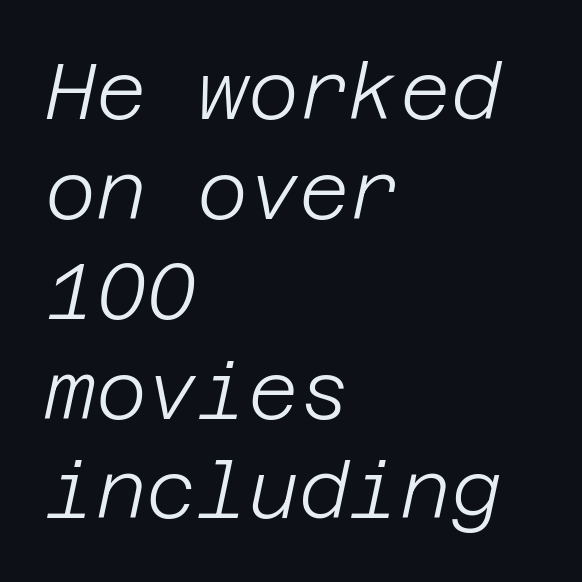
Q: Is the text bold? A: No.
Q: Is the text italic (slanted)? A: Yes, it leans right by about 12 degrees.
Q: Is the text underlined? A: No.
Q: How is the paragraph aligned? A: Left-aligned.
Q: Is the spacing between letters normal or unusually wide? A: Normal.
Q: Is the spacing between lines tight, normal or loose? A: Normal.
Q: Width (condensed, normal, or wide)? A: Normal.
Q: Stroke contrast? A: Low.
Q: x-height? A: Large.
